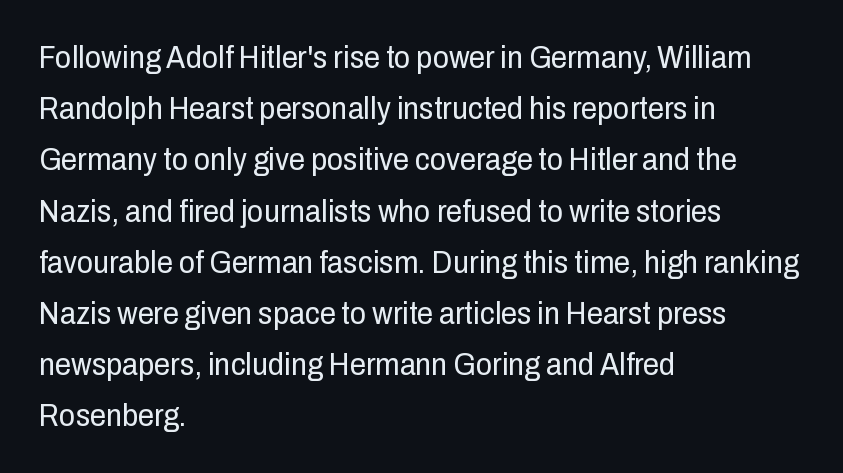
The image shows 32 px regular-weight, condensed sans-serif type, upright; set left-aligned, normal line spacing (1.6x), normal letter spacing, not underlined; low stroke contrast and a medium x-height.
